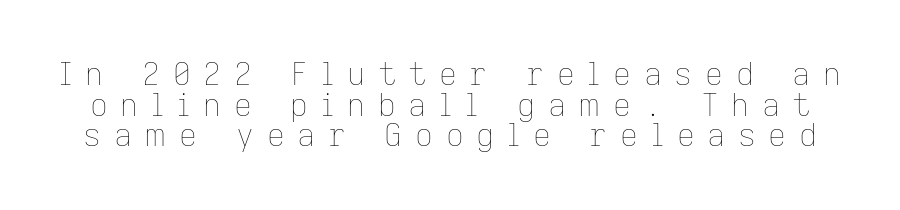
The image shows 31 px thin type, upright; set tight line spacing (0.99x), unusually wide letter spacing (+0.41 em), not underlined; low stroke contrast and a medium x-height.
